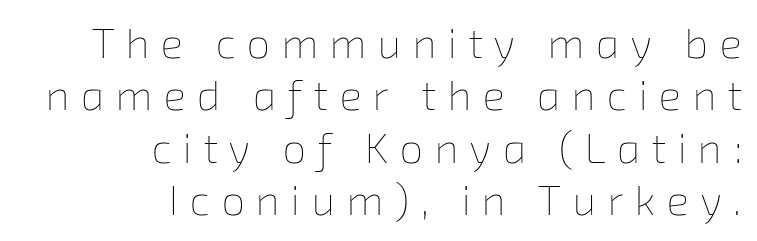
Q: Is the text bold? A: No.
Q: Is the text underlined? A: No.
Q: How is the paragraph aligned? A: Right-aligned.
Q: Is the spacing between letters normal or unusually wide? A: Unusually wide.
Q: Is the spacing between lines tight, normal or loose? A: Normal.
Q: Width (condensed, normal, or wide)? A: Normal.
Q: Stroke contrast? A: Low.
Q: x-height? A: Medium.
Q: Monospaced? A: No.
